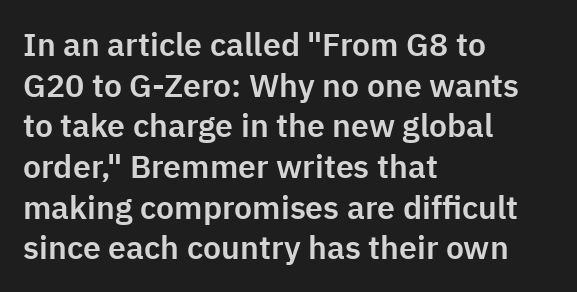
Type without underlining. Does extra space separate the letters? No, they use regular spacing. How would I describe the line gaps? Plain and ordinary. The passage shown is typeset with a sans-serif family. Do the characters align in a grid? No, the font is proportional. Is the block centered? No — it sits flush against the left margin.
